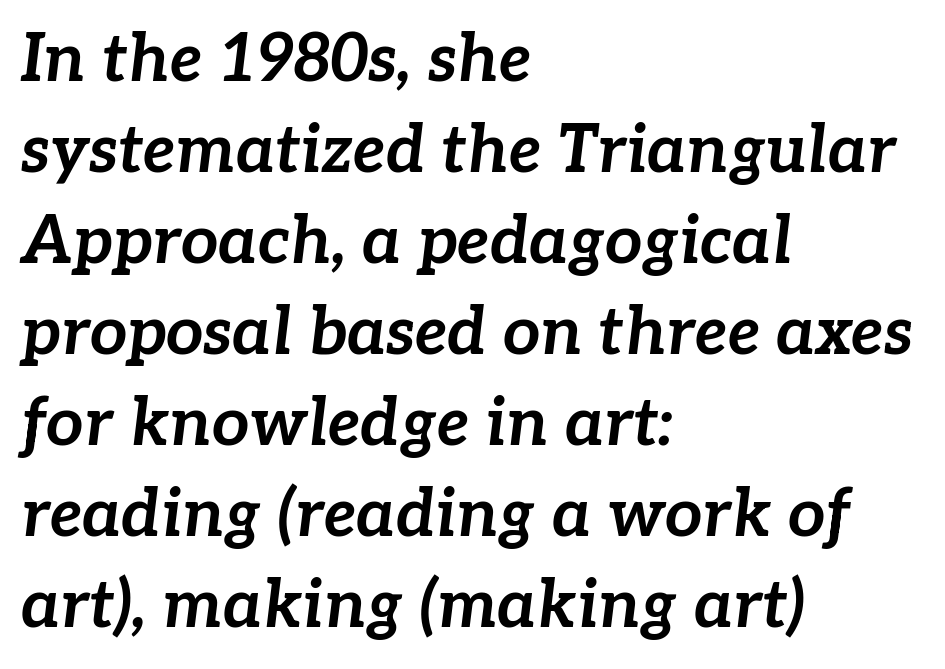
Q: Is the text bold? A: Yes.
Q: Is the text italic (slanted)? A: Yes, it leans right by about 7 degrees.
Q: Is the text underlined? A: No.
Q: How is the paragraph aligned? A: Left-aligned.
Q: Is the spacing between letters normal or unusually wide? A: Normal.
Q: Is the spacing between lines tight, normal or loose? A: Normal.
Q: Width (condensed, normal, or wide)? A: Normal.
Q: Stroke contrast? A: Low.
Q: x-height? A: Medium.
Q: Monospaced? A: No.
